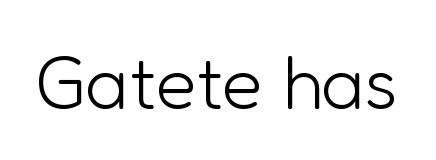
The image shows 75 px light sans-serif type, upright; set normal letter spacing, not underlined; low stroke contrast and a medium x-height.
